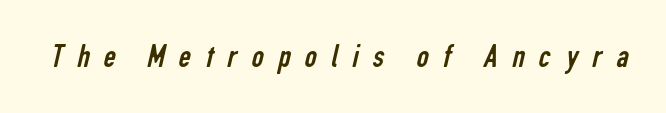
The image shows 34 px regular-weight, condensed sans-serif type; set unusually wide letter spacing (+0.42 em), not underlined; low stroke contrast and a medium x-height.
